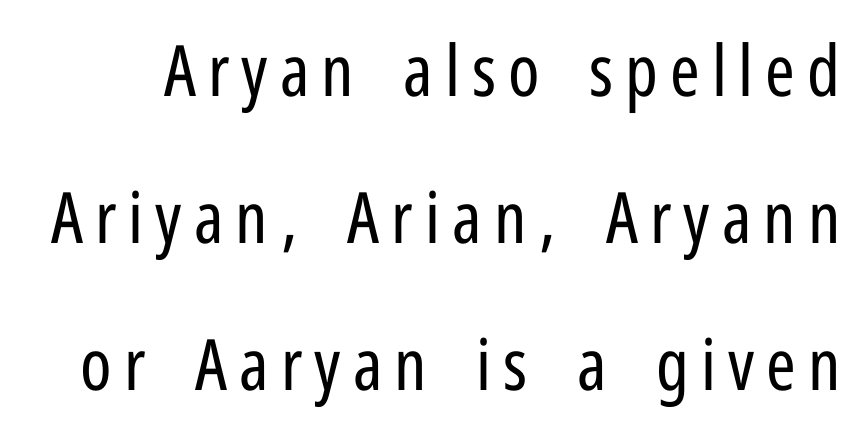
{"serif": "no", "italic": "no", "bold": "no", "weight": "regular", "width": "condensed", "stroke_contrast": "low", "x_height": "medium", "monospaced": "no", "underline": "no", "line_spacing": "loose", "line_spacing_ratio": 2.07, "glyph_px": 71}
